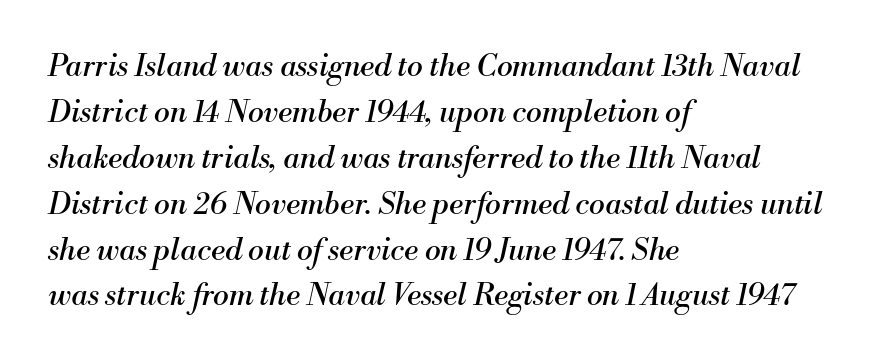
The image shows 30 px regular-weight serif type, italic (leaning right); set left-aligned, normal line spacing (1.53x), normal letter spacing, not underlined; medium stroke contrast and a small x-height.
